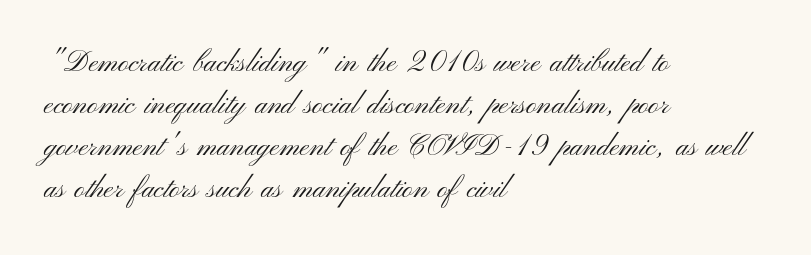
Q: Is the text bold? A: No.
Q: Is the text italic (slanted)? A: Yes.
Q: Is the typeface a serif or a sans-serif typeface? A: Sans-serif.
Q: Is the text underlined? A: No.
Q: How is the paragraph aligned? A: Left-aligned.
Q: Is the spacing between letters normal or unusually wide? A: Normal.
Q: Is the spacing between lines tight, normal or loose? A: Normal.
Q: Width (condensed, normal, or wide)? A: Wide.
Q: Stroke contrast? A: Medium.
Q: x-height? A: Small.
Q: Monospaced? A: No.
